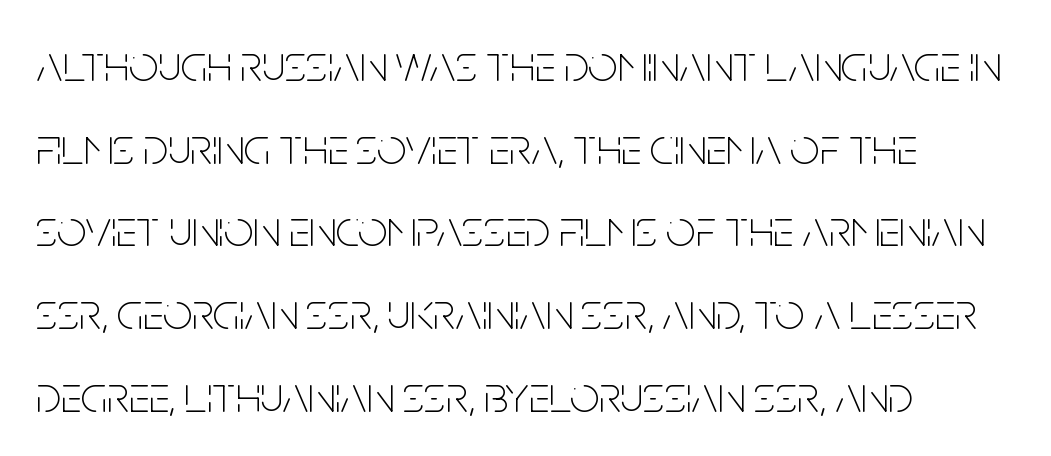
{"serif": "no", "italic": "no", "bold": "no", "weight": "thin", "width": "condensed", "stroke_contrast": "low", "x_height": "large", "monospaced": "no", "underline": "no", "align": "left", "line_spacing": "normal", "line_spacing_ratio": 1.59, "letter_spacing": "normal", "letter_spacing_em": 0.0, "glyph_px": 52}
